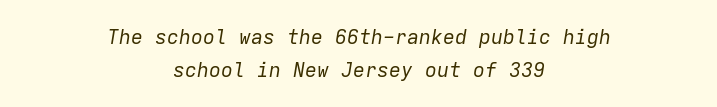
This rendering uses center alignment, leaving both contours irregular but symmetric. Does the leading feel generous? No, just average. Here the glyphs are tracked normally, forming tight word shapes. This is oblique type, the kind used for emphasis or titles. A clean baseline with only descenders dipping below it. Caption: face not bold, strokes unweighted.
